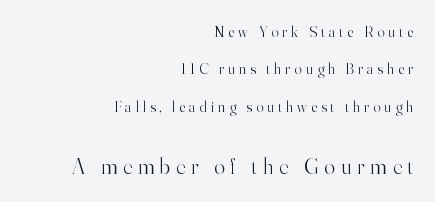
The image shows 22 px text type, upright; set right-aligned, loose line spacing (2.49x), unusually wide letter spacing (+0.27 em), not underlined; the second (bottom) block is 1.47x larger.
